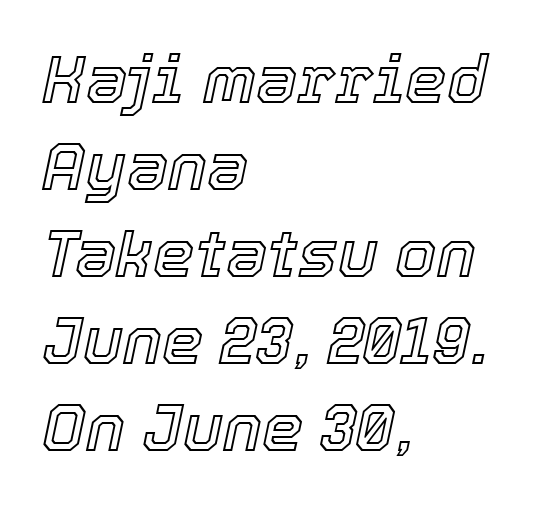
{"italic": "yes", "lean": "right", "slant_degrees": 12, "width": "normal", "x_height": "medium", "monospaced": "no", "underline": "no", "align": "left", "line_spacing": "normal", "line_spacing_ratio": 1.32, "letter_spacing": "normal", "letter_spacing_em": 0.0, "glyph_px": 66}
